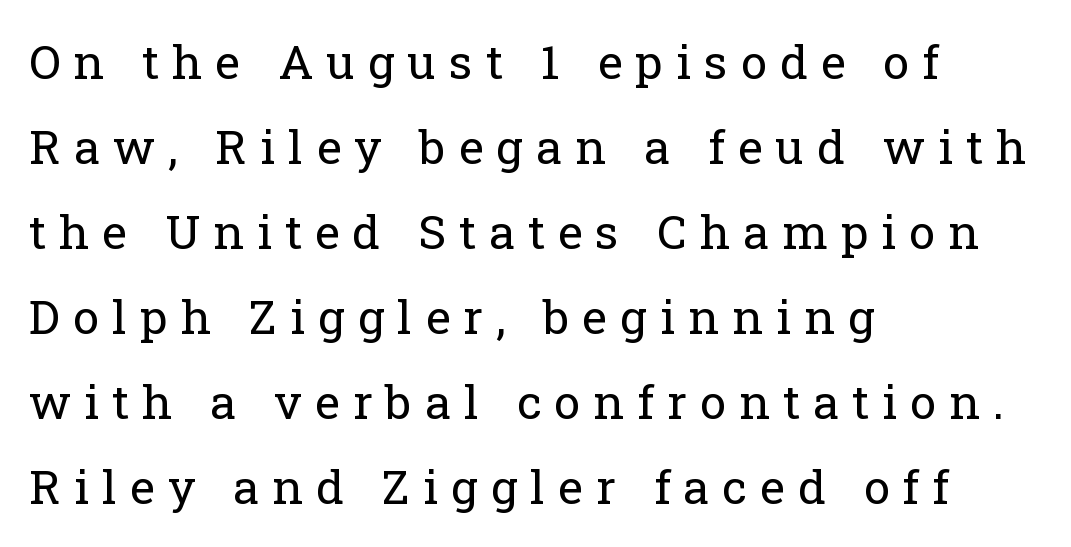
Underlining? Definitely not there. Honestly, the letter spacing is so wide it's the main thing you notice. You could not count columns in this text — the font is proportionally spaced. This sample uses a serif face.
